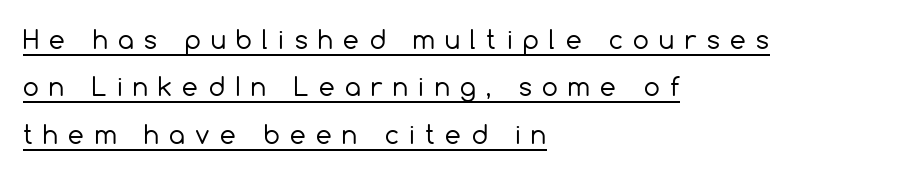
The image shows 25 px text type, upright; set left-aligned, loose line spacing (1.9x), unusually wide letter spacing (+0.42 em), underlined.
